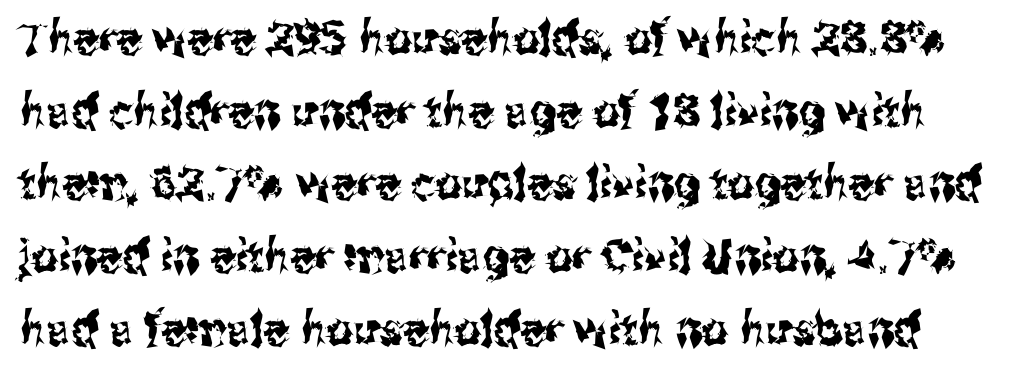
{"serif": "no", "italic": "no", "width": "condensed", "stroke_contrast": "medium", "x_height": "medium", "monospaced": "no", "underline": "no", "line_spacing": "normal", "line_spacing_ratio": 1.58, "letter_spacing": "normal", "letter_spacing_em": 0.0, "glyph_px": 46}
